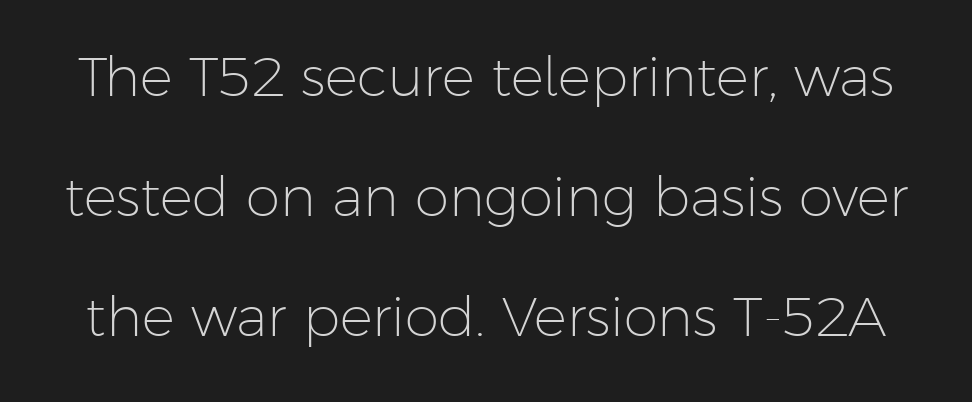
The lettering holds an erect, upright posture throughout. Summary of weight: not heavy and not bold. Each new line begins a long way beneath the previous one. The tracking reads as untouched default to a designer's eye. This sample has the flowing, uneven cadence of proportional lettering. Descenders are the only things crossing below the line.
